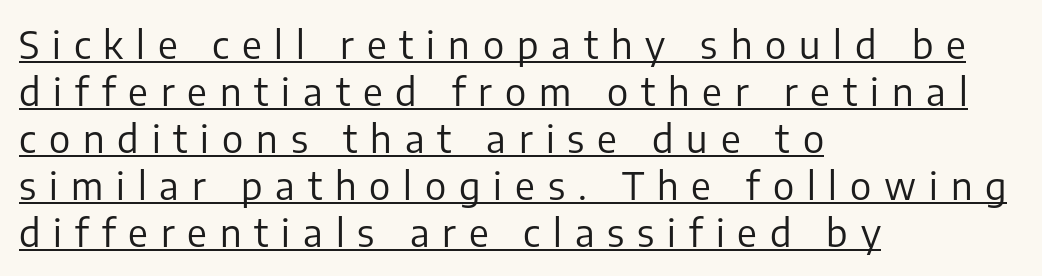
What stands out about the letter spacing? Its width — letters are far apart. The passage shown is not bold in any degree. Beneath each row of characters lies a ruled line. Does the copy run flush right? No — it runs flush left. Note the varied advance widths — an 'i' is clearly narrower than an 'm'.
